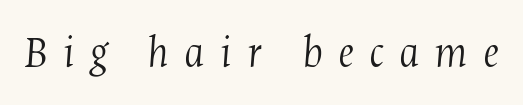
Is this a fixed-width face? No — the glyphs have proportional, varying widths. It's the slanting kind of type. The rendering shows small feet on the letterforms — a serif design. Characters follow at a spacing far wider than the type designer built in. Heft: none added — not bold.
